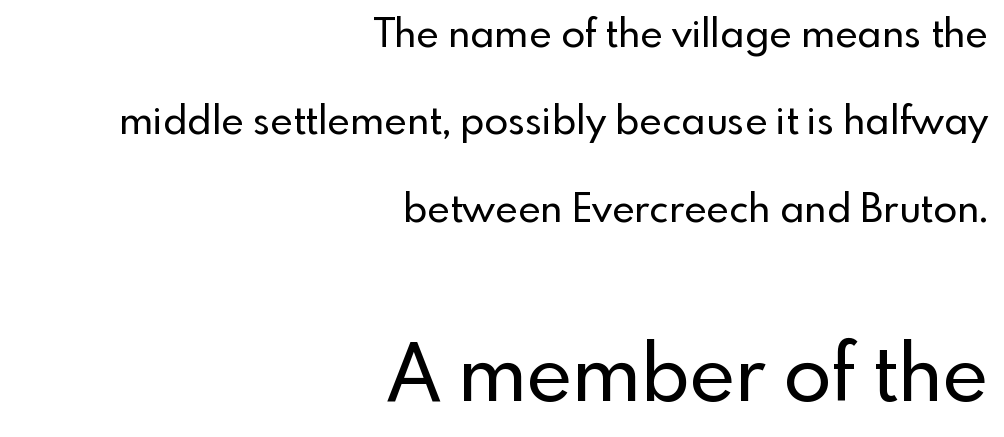
{"serif": "no", "italic": "no", "width": "normal", "x_height": "small", "monospaced": "no", "underline": "no", "align": "right", "line_spacing": "loose", "line_spacing_ratio": 2.24, "letter_spacing": "normal", "letter_spacing_em": 0.0, "larger_block": "second", "size_ratio": 2.0, "glyph_px": 78}
